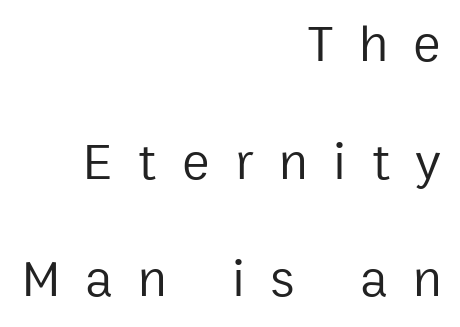
{"serif": "no", "italic": "no", "bold": "no", "weight": "regular", "width": "normal", "stroke_contrast": "low", "x_height": "medium", "monospaced": "no", "underline": "no", "align": "right", "line_spacing": "loose", "line_spacing_ratio": 2.26, "letter_spacing": "wide", "letter_spacing_em": 0.49, "glyph_px": 52}
